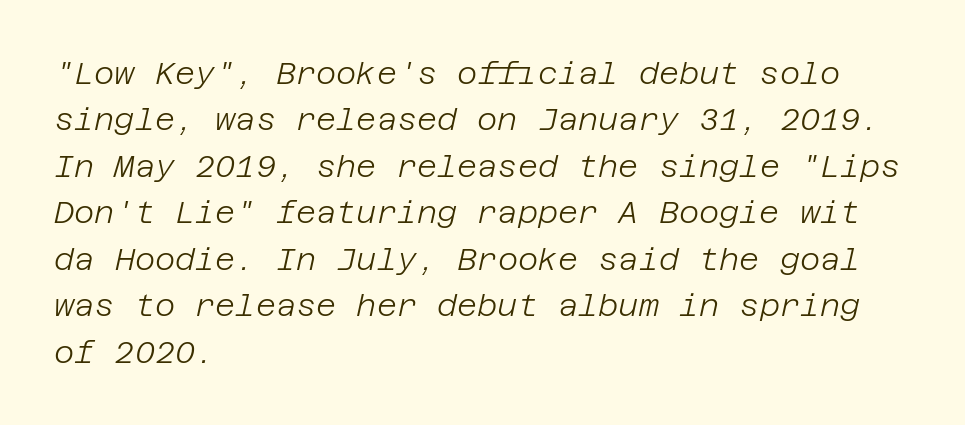
The image shows 31 px light type, italic (leaning right); set left-aligned, normal line spacing (1.5x), normal letter spacing, not underlined; low stroke contrast and a large x-height.
